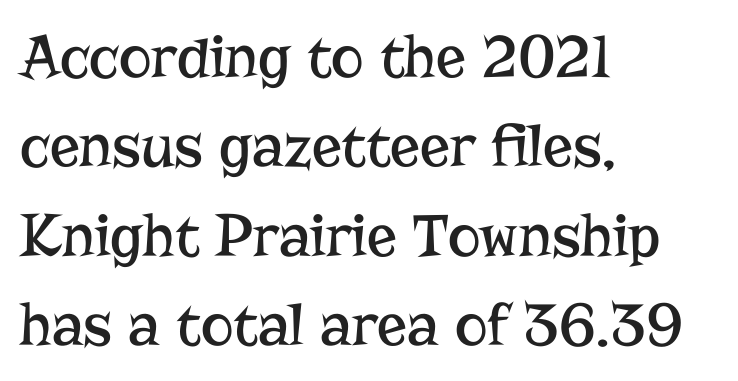
The image shows 62 px regular-weight serif type, upright; set left-aligned, normal line spacing (1.44x), normal letter spacing, not underlined; low stroke contrast and a medium x-height.
